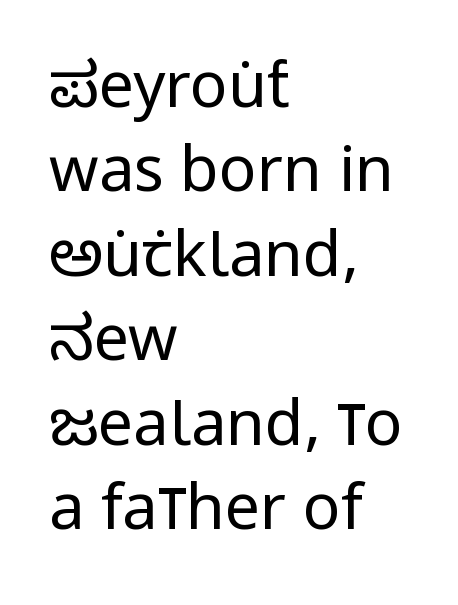
{"serif": "no", "italic": "no", "bold": "no", "weight": "regular", "width": "condensed", "stroke_contrast": "low", "x_height": "large", "monospaced": "no", "underline": "no", "align": "left", "line_spacing": "normal", "line_spacing_ratio": 1.34, "letter_spacing": "normal", "letter_spacing_em": 0.0, "glyph_px": 63}
